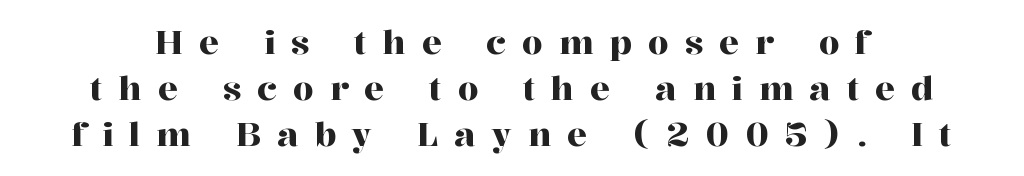
The image shows 33 px serif type, upright; set normal line spacing (1.4x), unusually wide letter spacing (+0.49 em), not underlined; high stroke contrast and a medium x-height.
